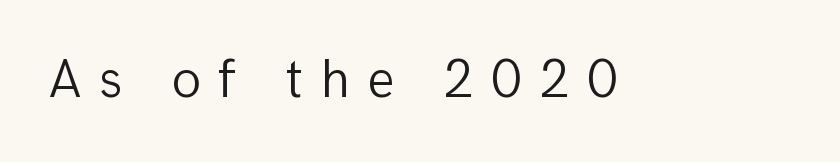
Here the designer chose a conventional face with non-uniform glyph widths. No letter is thick-stroked: the sample isn't bold. This rendering employs a face without finishing strokes, i.e., a sans-serif. Students, note that the glyphs here are deliberately spaced far apart. Glance below the letters and you will spot only blank space.
